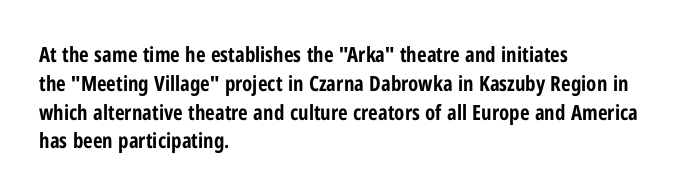
{"italic": "no", "bold": "yes", "underline": "no", "align": "left", "line_spacing": "normal", "line_spacing_ratio": 1.37, "letter_spacing": "normal", "letter_spacing_em": 0.0, "glyph_px": 21}
